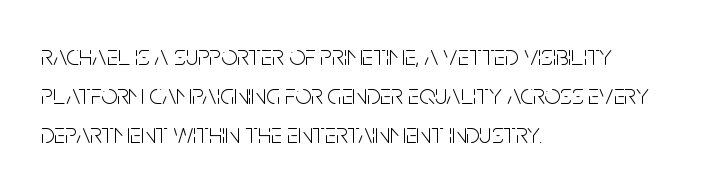
Q: Is the text bold? A: No.
Q: Is the text italic (slanted)? A: No, it is upright.
Q: Is the typeface a serif or a sans-serif typeface? A: Sans-serif.
Q: Is the text underlined? A: No.
Q: How is the paragraph aligned? A: Left-aligned.
Q: Is the spacing between letters normal or unusually wide? A: Normal.
Q: Is the spacing between lines tight, normal or loose? A: Normal.
Q: Width (condensed, normal, or wide)? A: Condensed.
Q: Stroke contrast? A: Low.
Q: x-height? A: Large.
Q: Monospaced? A: No.
